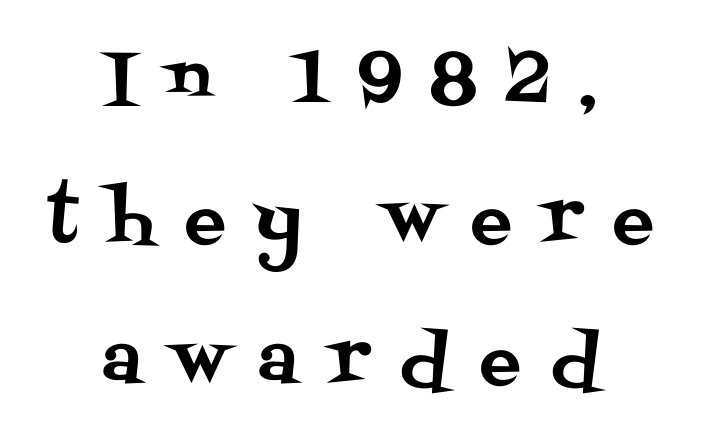
The image shows 69 px serif type, upright; set centered, loose line spacing (2.04x), unusually wide letter spacing (+0.44 em), not underlined; medium stroke contrast and a large x-height.
